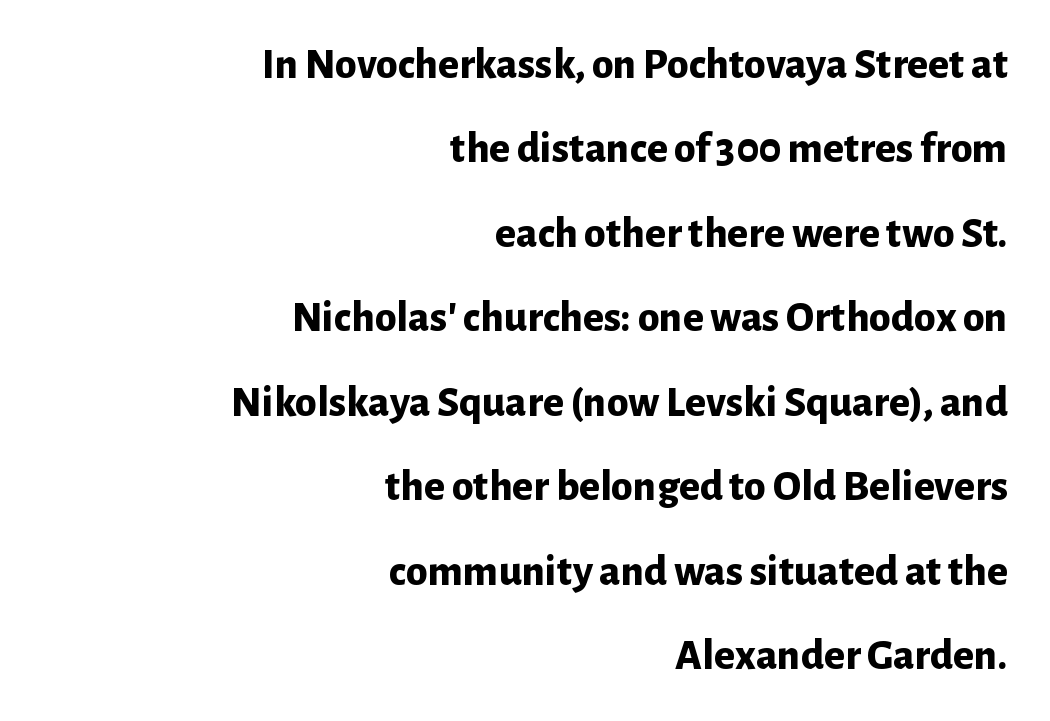
{"serif": "no", "italic": "no", "bold": "yes", "weight": "bold", "width": "normal", "stroke_contrast": "low", "x_height": "medium", "monospaced": "no", "underline": "no", "align": "right", "line_spacing": "loose", "line_spacing_ratio": 1.92, "letter_spacing": "normal", "letter_spacing_em": 0.0, "glyph_px": 44}
